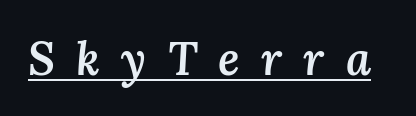
Looks like regular typesetting: each glyph gets only the width it needs. Quick note: underline on. Tracking value appears strongly positive — letters spread wide. A typesetter would mark this as italic.
